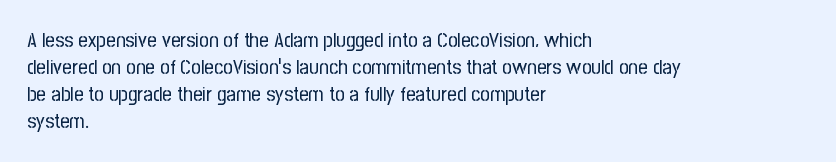
The image shows 21 px text type, upright; set left-aligned, normal line spacing (1.28x), normal letter spacing, not underlined.
